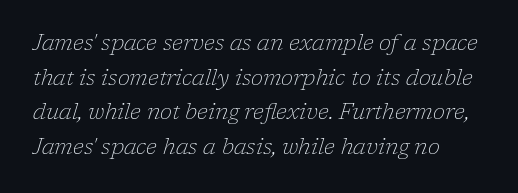
Tracking value appears to be zero — textbook default spacing. The typography opts for an oblique posture over an upright one. The strokes are not fattened; the text isn't bold. The typesetter chose a ragged-right arrangement here. Is there much room between lines? A standard amount, neither cramped nor airy.
